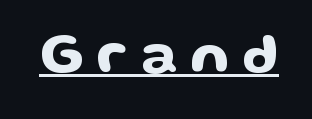
Is this a fixed-width face? No — the glyphs have proportional, varying widths. Glyph-to-glyph distance is far greater than everyday printed text. This rendering employs a face without finishing strokes, i.e., a sans-serif. Is there an underline? Yes — a line sits under the letters. The type sits square on the baseline with zero lean.
